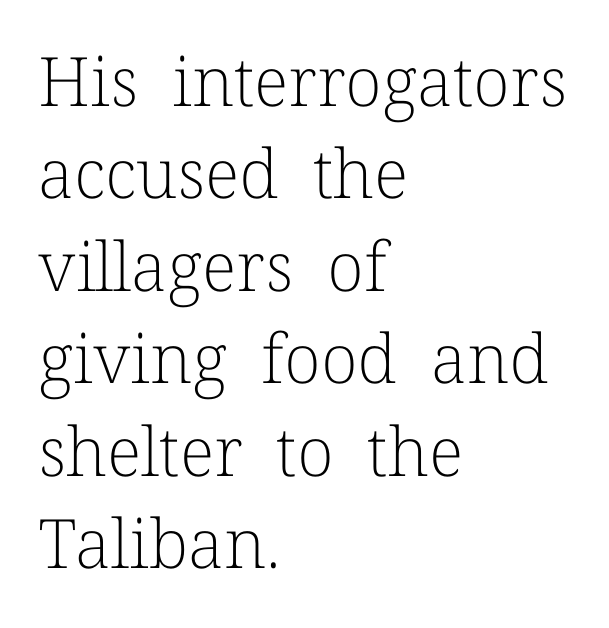
The image shows 68 px light serif type, upright; set left-aligned, normal line spacing (1.36x), normal letter spacing, not underlined; low stroke contrast and a medium x-height.
